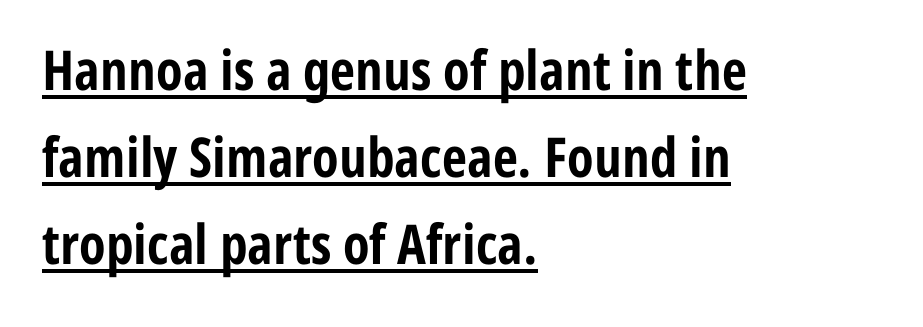
{"serif": "no", "italic": "no", "bold": "yes", "weight": "bold", "width": "condensed", "stroke_contrast": "low", "x_height": "medium", "monospaced": "no", "underline": "yes", "align": "left", "line_spacing": "normal", "line_spacing_ratio": 1.58, "letter_spacing": "normal", "letter_spacing_em": 0.0, "glyph_px": 55}
